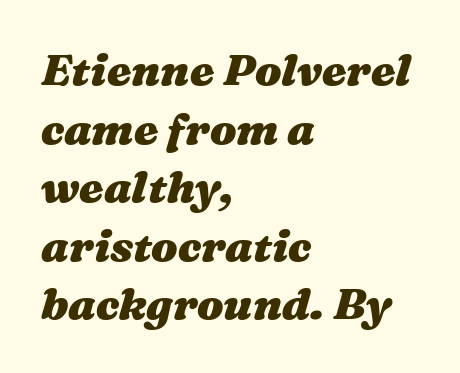
The image shows 44 px heavy, wide type, italic (leaning right); set left-aligned, normal line spacing (1.33x), normal letter spacing, not underlined; medium stroke contrast and a medium x-height.
